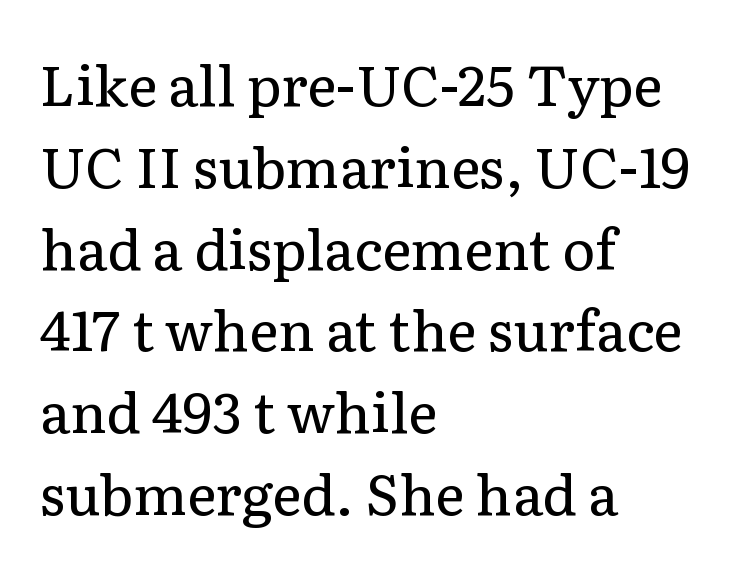
Q: Is the text bold? A: No.
Q: Is the text italic (slanted)? A: No, it is upright.
Q: Is the typeface a serif or a sans-serif typeface? A: Serif.
Q: Is the text underlined? A: No.
Q: How is the paragraph aligned? A: Left-aligned.
Q: Is the spacing between letters normal or unusually wide? A: Normal.
Q: Is the spacing between lines tight, normal or loose? A: Normal.
Q: Width (condensed, normal, or wide)? A: Normal.
Q: Stroke contrast? A: Low.
Q: x-height? A: Medium.
Q: Monospaced? A: No.
